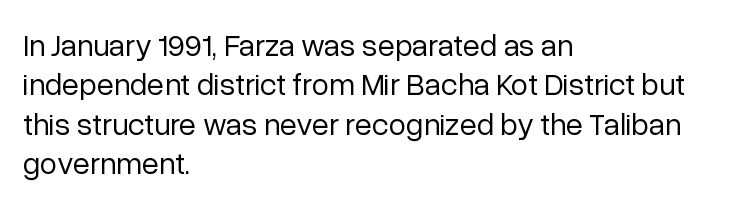
The font is comparable to plain body text, perhaps lighter. Do the characters align in a grid? No, the font is proportional. Every row of glyphs begins at an identical x-position on the left. Successive baselines arrive at the customary interval. The horizontal fit of the characters is conventional and even. Unlike a traditional serif, this face leaves its strokes unadorned.
